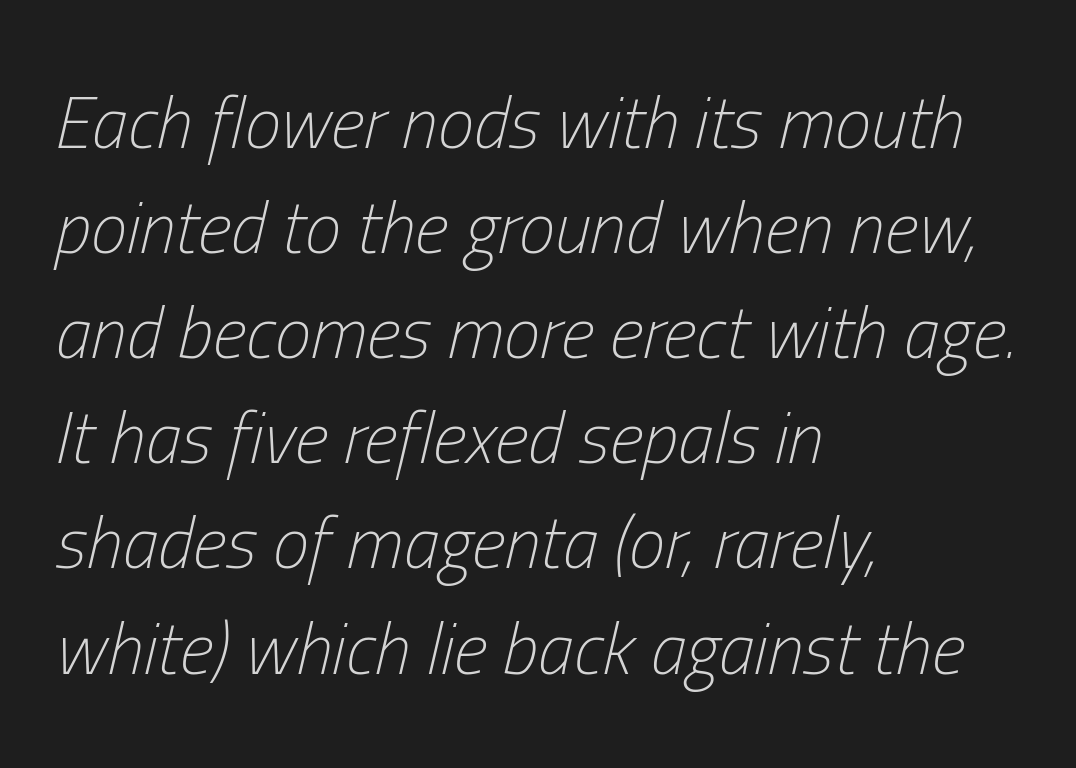
The image shows 73 px light, condensed type, italic (leaning right); set left-aligned, normal line spacing (1.44x), normal letter spacing, not underlined; low stroke contrast and a medium x-height.
